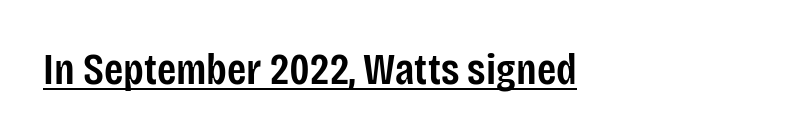
Compared with undecorated copy, this sample adds a rule below the words. This sample uses a sans-serif face. The paragraph has a hard left edge and a soft right edge. Stems and bowls a touch heavier than normal — semibold.
